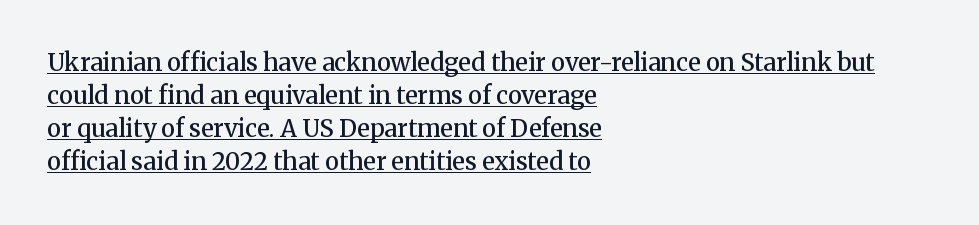
The vertical gap from one line to the next is medium. Caption: lettering with a line underneath. Short and long lines alike share a common starting point at left. Style check: upright.
